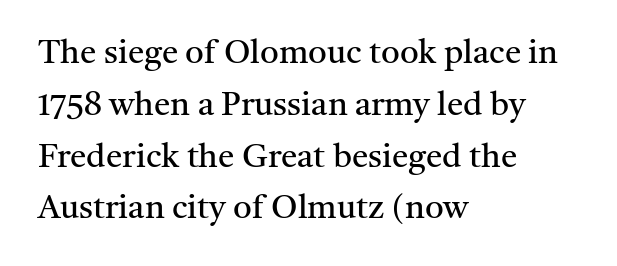
The image shows 33 px regular-weight serif type, upright; set left-aligned, normal line spacing (1.57x), normal letter spacing, not underlined; medium stroke contrast and a medium x-height.
